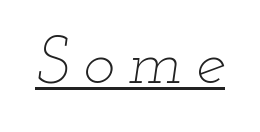
Q: Is the text bold? A: No.
Q: Is the text italic (slanted)? A: Yes, it leans right by about 12 degrees.
Q: Is the text underlined? A: Yes.
Q: Is the spacing between letters normal or unusually wide? A: Unusually wide.
Q: Width (condensed, normal, or wide)? A: Wide.
Q: Stroke contrast? A: Low.
Q: x-height? A: Small.
Q: Monospaced? A: No.
